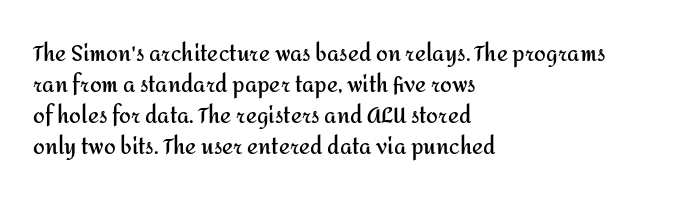
The image shows 21 px bold type, upright; set left-aligned, normal line spacing (1.48x), normal letter spacing, not underlined.
